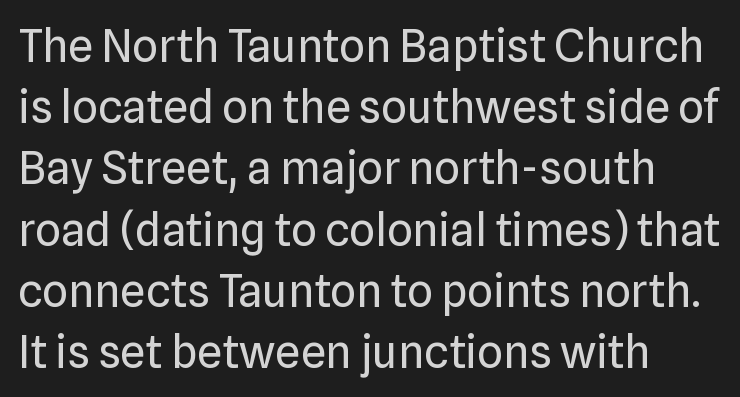
Leading: standard. The line texture is even and compact thanks to regular tracking. No italicization has been applied; the sample stays upright. The foot of each line stays bare and open. The typeface chosen for these lines omits serifs. The letters advance in unequal steps, a hallmark of proportional type.
